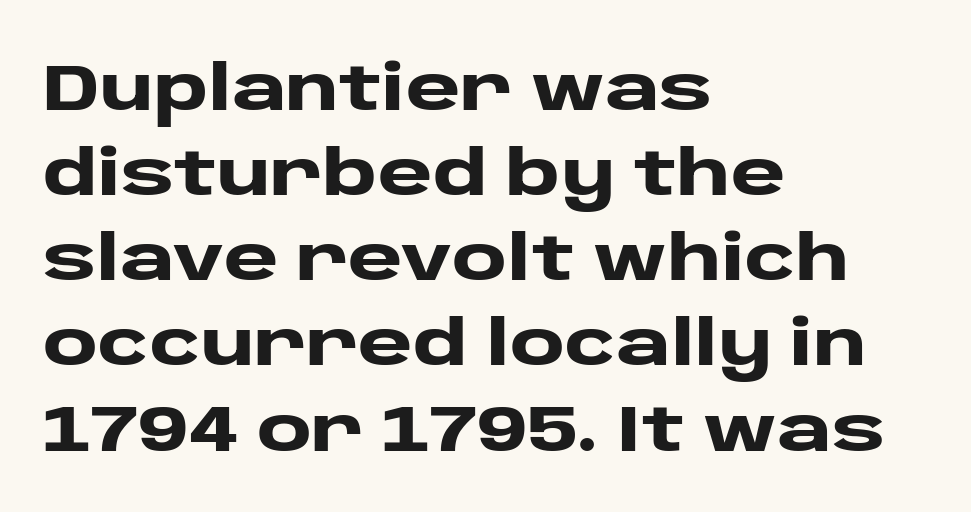
Q: Is the text bold? A: Yes.
Q: Is the text italic (slanted)? A: No, it is upright.
Q: Is the typeface a serif or a sans-serif typeface? A: Sans-serif.
Q: Is the text underlined? A: No.
Q: How is the paragraph aligned? A: Left-aligned.
Q: Is the spacing between letters normal or unusually wide? A: Normal.
Q: Is the spacing between lines tight, normal or loose? A: Normal.
Q: Width (condensed, normal, or wide)? A: Wide.
Q: Stroke contrast? A: Low.
Q: x-height? A: Large.
Q: Monospaced? A: No.
